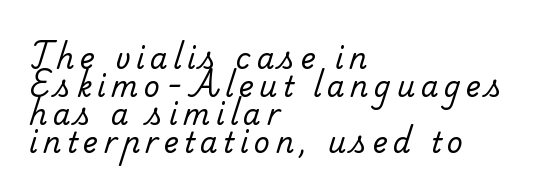
{"serif": "yes", "bold": "no", "weight": "regular", "width": "normal", "stroke_contrast": "low", "x_height": "small", "monospaced": "no", "underline": "no", "align": "left", "line_spacing": "tight", "line_spacing_ratio": 1.0, "letter_spacing": "wide", "letter_spacing_em": 0.2, "glyph_px": 28}
